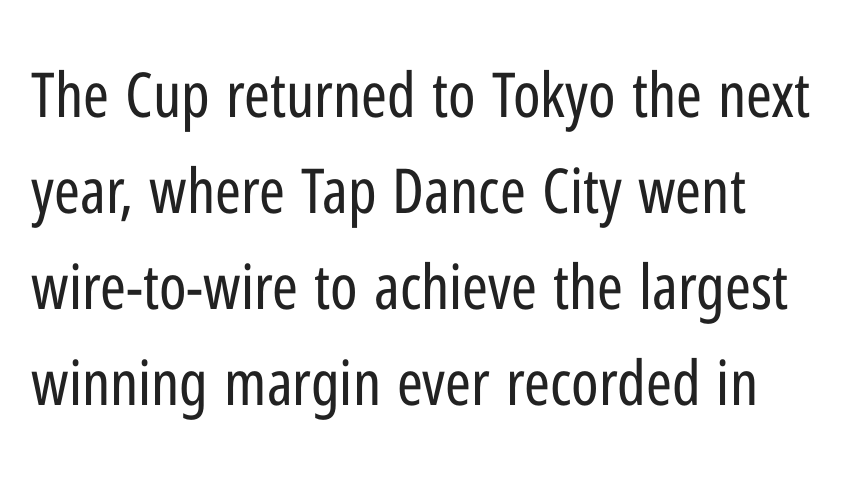
The characters are drawn with everyday or finer stroke widths. Looks like regular typesetting: each glyph gets only the width it needs. The space beneath each line is pristine and unruled. The line texture is even and compact thanks to regular tracking. The lines in this sample share a left origin and differ only in where they stop. Unlike a traditional serif, this face leaves its strokes unadorned.
